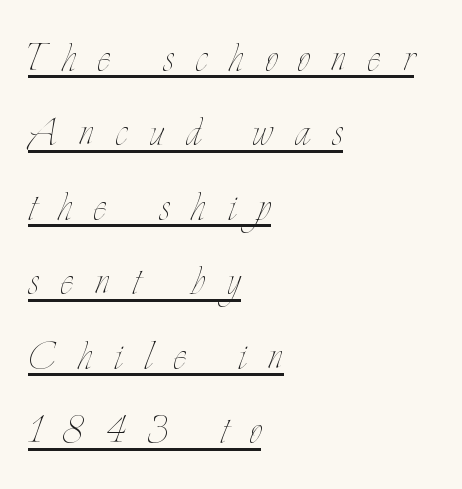
Tracking here is generous; glyphs stand well apart from one another. The paragraph shown leans on its left margin. Quick note: interline space is typical. The letterforms sit at book weight or below.
